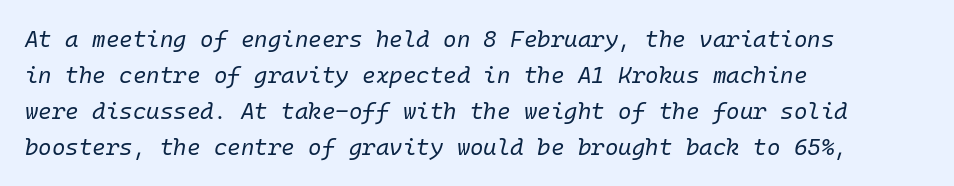
The image shows 23 px text type, italic (leaning right); set left-aligned, normal line spacing (1.56x), normal letter spacing, not underlined.
